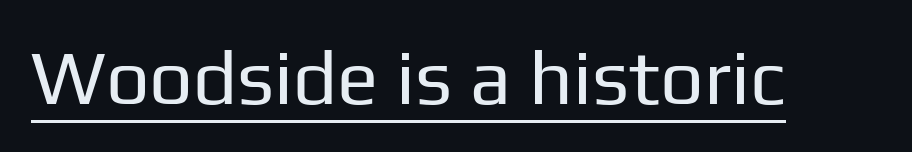
Q: Is the text bold? A: No.
Q: Is the text italic (slanted)? A: No, it is upright.
Q: Is the typeface a serif or a sans-serif typeface? A: Sans-serif.
Q: Is the text underlined? A: Yes.
Q: Is the spacing between letters normal or unusually wide? A: Normal.
Q: Width (condensed, normal, or wide)? A: Normal.
Q: Stroke contrast? A: Low.
Q: x-height? A: Medium.
Q: Monospaced? A: No.
